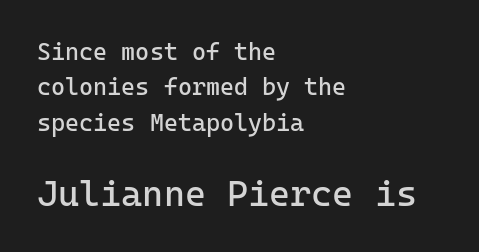
Q: Is the text bold? A: No.
Q: Is the text italic (slanted)? A: No, it is upright.
Q: Is the typeface a serif or a sans-serif typeface? A: Sans-serif.
Q: Is the text underlined? A: No.
Q: How is the paragraph aligned? A: Left-aligned.
Q: Is the spacing between letters normal or unusually wide? A: Normal.
Q: Is the spacing between lines tight, normal or loose? A: Normal.
Q: Which block of text is set in a larger size, the first (top) or the second (bottom)? A: The second (bottom) one.
Q: Width (condensed, normal, or wide)? A: Normal.
Q: Stroke contrast? A: Low.
Q: x-height? A: Medium.
Q: Monospaced? A: Yes.
